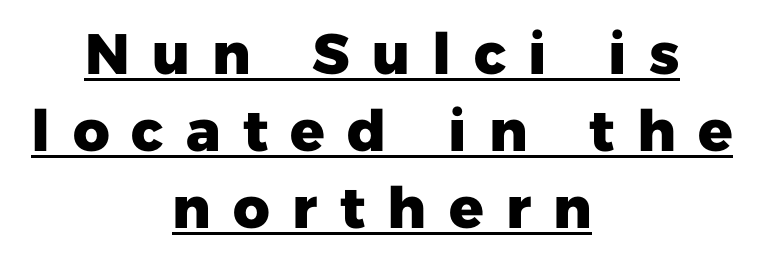
Q: Is the text bold? A: Yes.
Q: Is the text italic (slanted)? A: No, it is upright.
Q: Is the typeface a serif or a sans-serif typeface? A: Sans-serif.
Q: Is the text underlined? A: Yes.
Q: How is the paragraph aligned? A: Centered.
Q: Is the spacing between letters normal or unusually wide? A: Unusually wide.
Q: Is the spacing between lines tight, normal or loose? A: Normal.
Q: Width (condensed, normal, or wide)? A: Normal.
Q: Stroke contrast? A: Low.
Q: x-height? A: Medium.
Q: Monospaced? A: No.
